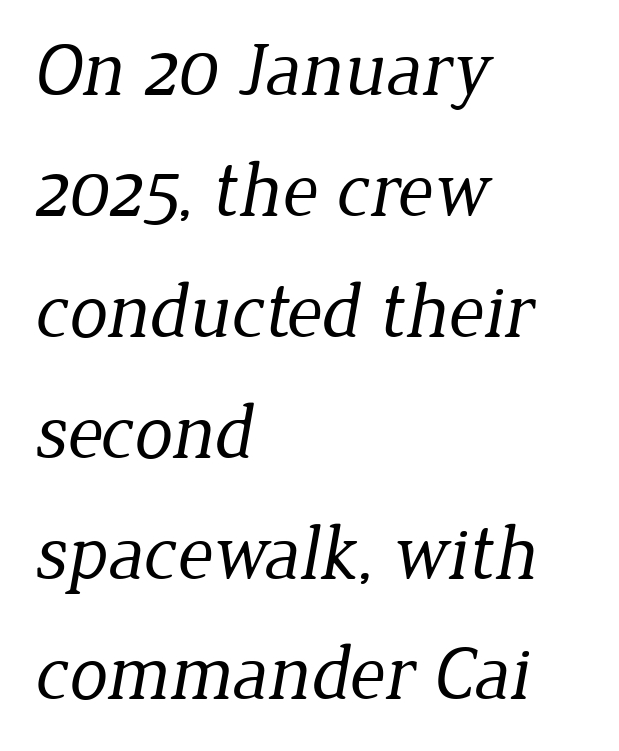
Summary of vertical rhythm: regular, with standard interline spacing. Here the glyphs are tracked normally, forming tight word shapes. This sample has the flowing, uneven cadence of proportional lettering. Are there feet on the stems? There are — it's a serif. Check under the words: just untouched page. Each stroke keeps to a modest, everyday thickness or less.
